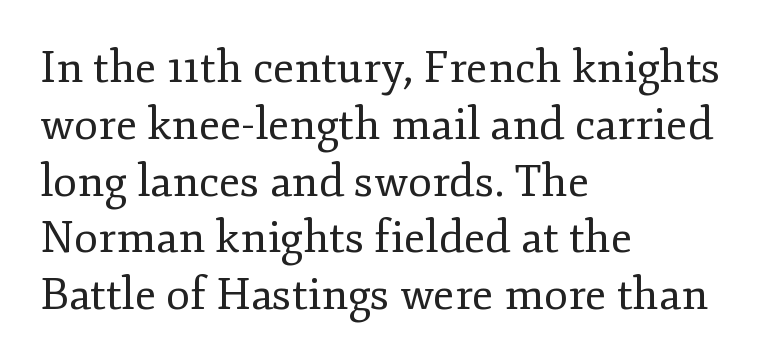
{"serif": "yes", "italic": "no", "bold": "no", "weight": "regular", "width": "normal", "stroke_contrast": "low", "x_height": "small", "monospaced": "no", "underline": "no", "align": "left", "line_spacing": "normal", "line_spacing_ratio": 1.29, "letter_spacing": "normal", "letter_spacing_em": 0.0, "glyph_px": 44}
